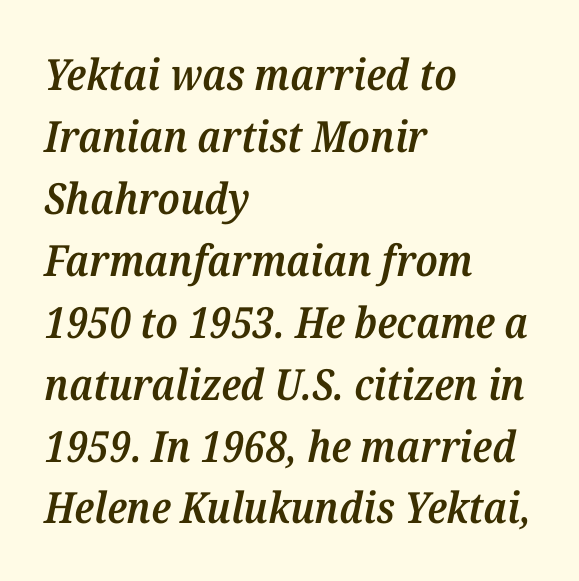
The image shows 43 px semibold serif type, italic (leaning right); set left-aligned, normal line spacing (1.44x), normal letter spacing, not underlined; medium stroke contrast and a medium x-height.
